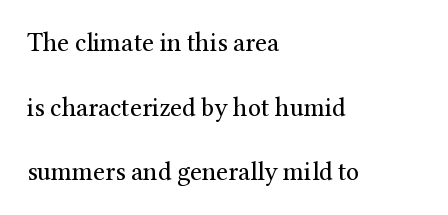
Check under the words: just untouched page. Alignment: flush left. There is no visible air inserted between adjacent glyphs. Stems here are at most as thick as an everyday book face.
